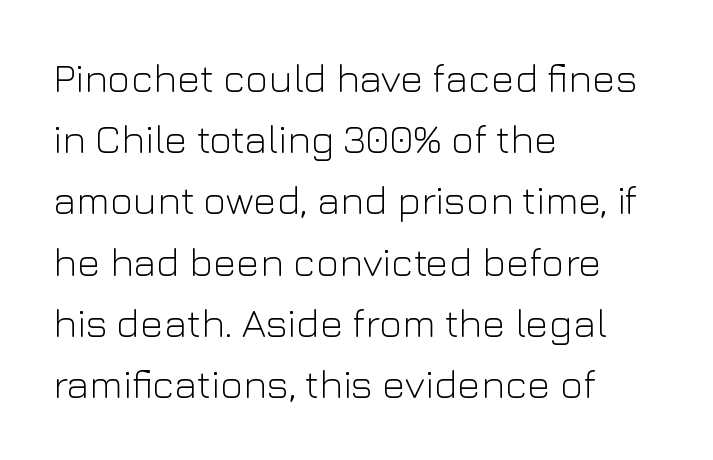
{"serif": "no", "italic": "no", "bold": "no", "weight": "light", "width": "normal", "stroke_contrast": "low", "x_height": "medium", "monospaced": "no", "underline": "no", "align": "left", "line_spacing": "normal", "line_spacing_ratio": 1.53, "letter_spacing": "normal", "letter_spacing_em": 0.0, "glyph_px": 40}
